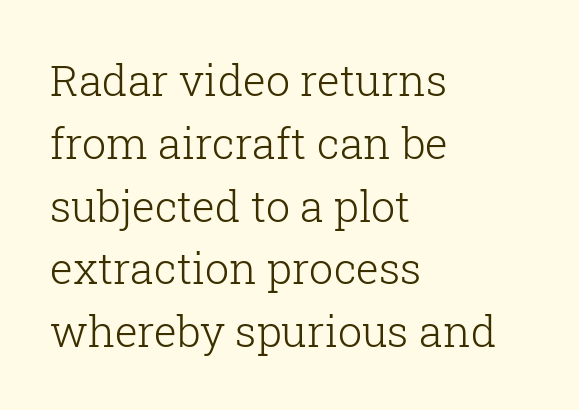
The image shows 43 px light serif type, upright; set left-aligned, normal line spacing (1.46x), normal letter spacing, not underlined; low stroke contrast and a medium x-height.
